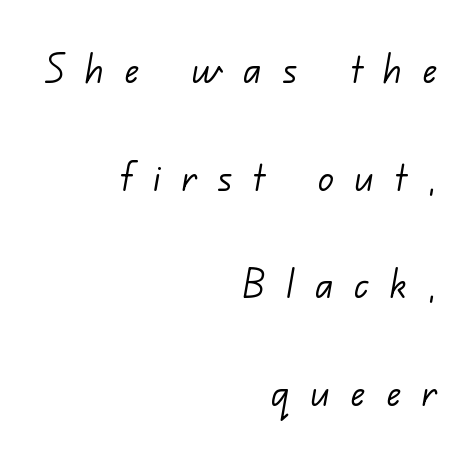
Where is the straight margin? On the right. Vertically, the passage feels expansive, rows floating well apart. This sample has the flowing, uneven cadence of proportional lettering. Heaviness? Minimal to ordinary, like unemphasized prose. Tracking value appears strongly positive — letters spread wide. Beneath every word, the page is bare.
